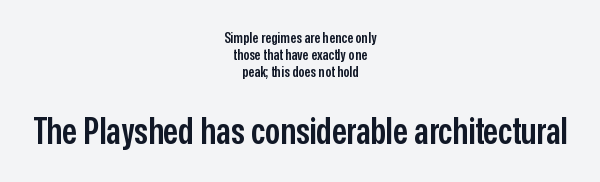
{"serif": "no", "italic": "no", "bold": "semi", "weight": "semibold", "width": "condensed", "stroke_contrast": "low", "x_height": "medium", "monospaced": "no", "underline": "no", "align": "center", "line_spacing": "tight", "line_spacing_ratio": 1.13, "letter_spacing": "normal", "letter_spacing_em": 0.0, "larger_block": "second", "size_ratio": 2.47, "glyph_px": 37}
